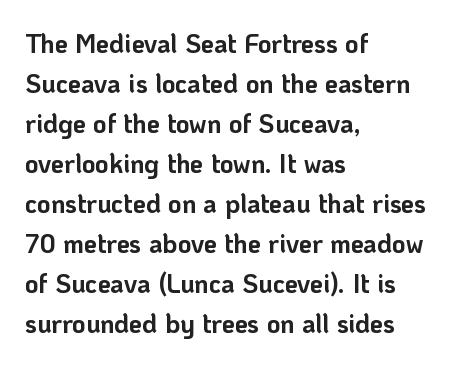
The image shows 26 px bold type, upright; set left-aligned, normal line spacing (1.54x), normal letter spacing, not underlined.
